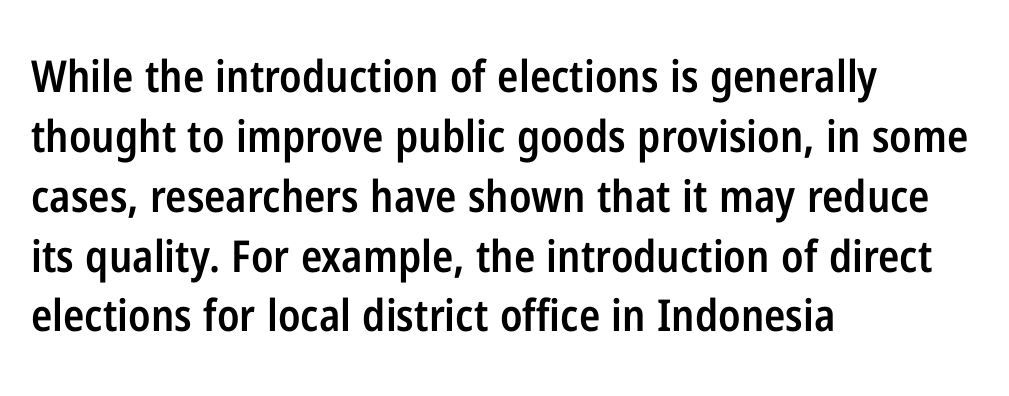
Q: Is the text bold? A: Semi-bold.
Q: Is the text italic (slanted)? A: No, it is upright.
Q: Is the typeface a serif or a sans-serif typeface? A: Sans-serif.
Q: Is the text underlined? A: No.
Q: How is the paragraph aligned? A: Left-aligned.
Q: Is the spacing between letters normal or unusually wide? A: Normal.
Q: Is the spacing between lines tight, normal or loose? A: Normal.
Q: Width (condensed, normal, or wide)? A: Condensed.
Q: Stroke contrast? A: Low.
Q: x-height? A: Medium.
Q: Monospaced? A: No.
